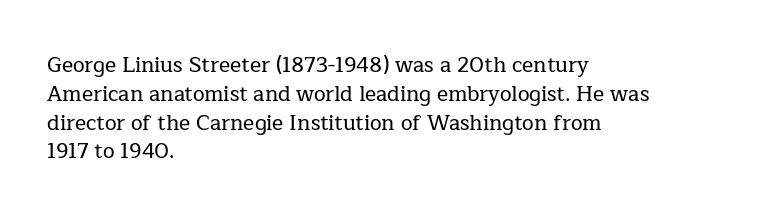
{"italic": "no", "underline": "no", "align": "left", "line_spacing": "normal", "line_spacing_ratio": 1.37, "letter_spacing": "normal", "letter_spacing_em": 0.0, "glyph_px": 21}
